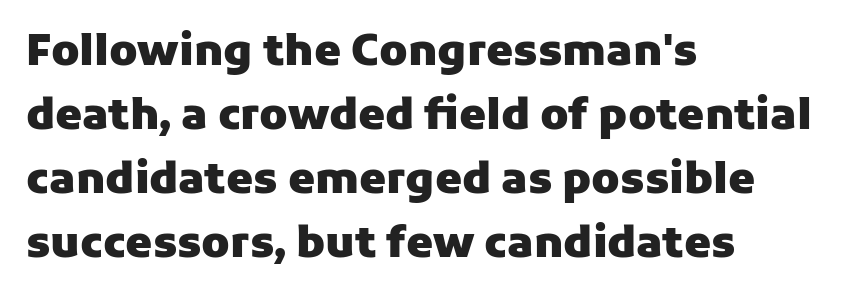
{"serif": "no", "italic": "no", "bold": "yes", "weight": "heavy", "width": "normal", "stroke_contrast": "low", "x_height": "medium", "monospaced": "no", "underline": "no", "align": "left", "line_spacing": "normal", "line_spacing_ratio": 1.49, "letter_spacing": "normal", "letter_spacing_em": 0.0, "glyph_px": 43}
